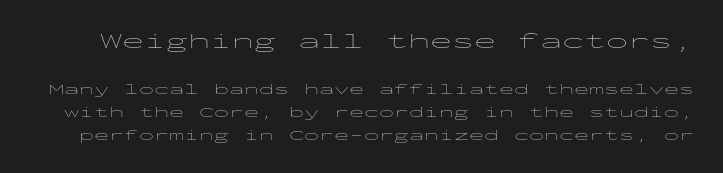
Q: Is the text bold? A: No.
Q: Is the text italic (slanted)? A: No, it is upright.
Q: Is the text underlined? A: No.
Q: Is the spacing between letters normal or unusually wide? A: Normal.
Q: Is the spacing between lines tight, normal or loose? A: Normal.
Q: Which block of text is set in a larger size, the first (top) or the second (bottom)? A: The first (top) one.
